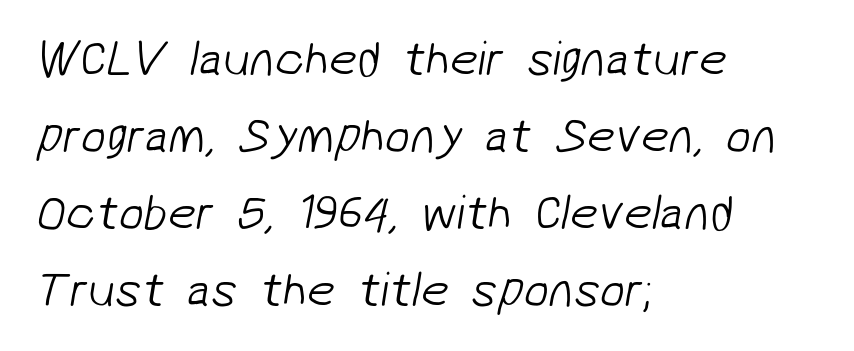
{"serif": "no", "bold": "no", "weight": "light", "width": "normal", "stroke_contrast": "low", "x_height": "medium", "monospaced": "no", "underline": "no", "align": "left", "line_spacing": "normal", "line_spacing_ratio": 1.54, "letter_spacing": "normal", "letter_spacing_em": 0.0, "glyph_px": 50}
